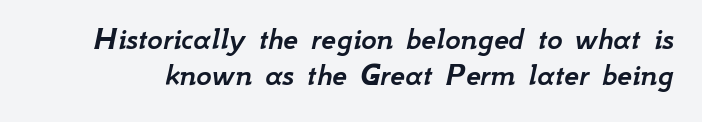
The image shows 33 px text type, italic (leaning right); set tight line spacing (1.1x), normal letter spacing, not underlined; low stroke contrast and a small x-height.
